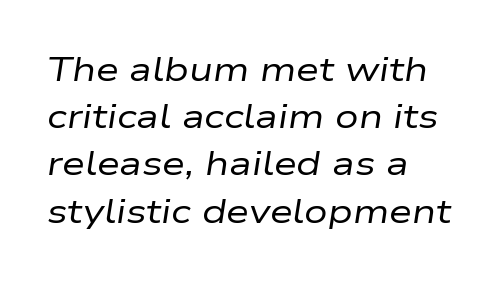
Q: Is the text bold? A: No.
Q: Is the text italic (slanted)? A: Yes, it leans right by about 9 degrees.
Q: Is the text underlined? A: No.
Q: How is the paragraph aligned? A: Left-aligned.
Q: Is the spacing between letters normal or unusually wide? A: Normal.
Q: Is the spacing between lines tight, normal or loose? A: Normal.
Q: Width (condensed, normal, or wide)? A: Wide.
Q: Stroke contrast? A: Low.
Q: x-height? A: Medium.
Q: Monospaced? A: No.
